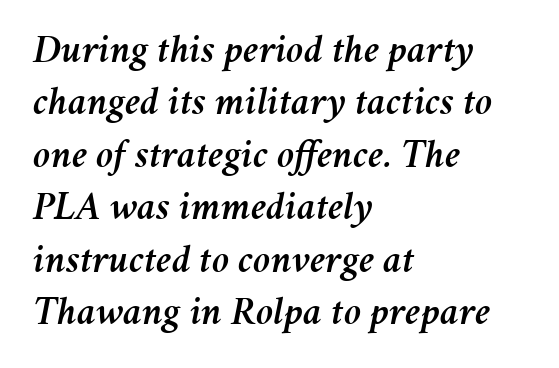
The image shows 40 px text type, italic (leaning right); set left-aligned, normal line spacing (1.31x), normal letter spacing, not underlined; medium stroke contrast and a medium x-height.
